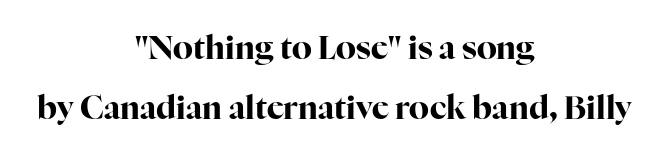
{"serif": "yes", "italic": "no", "bold": "yes", "weight": "bold", "width": "normal", "stroke_contrast": "high", "x_height": "medium", "monospaced": "no", "underline": "no", "align": "center", "line_spacing_ratio": 1.89, "letter_spacing": "normal", "letter_spacing_em": 0.0, "glyph_px": 32}
